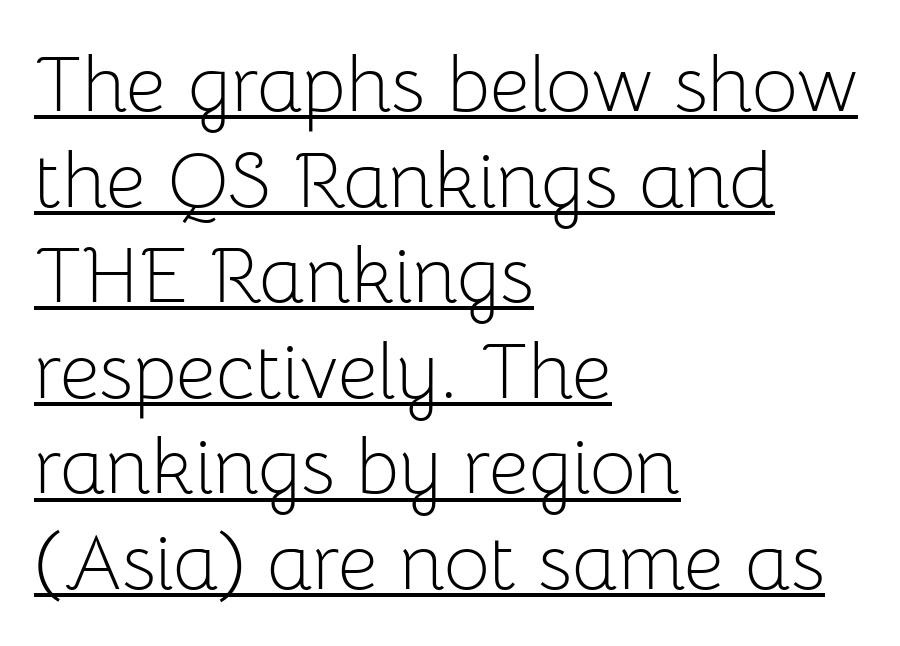
The image shows 79 px light sans-serif type, upright; set left-aligned, line spacing 1.21x, normal letter spacing, underlined; low stroke contrast and a medium x-height.
